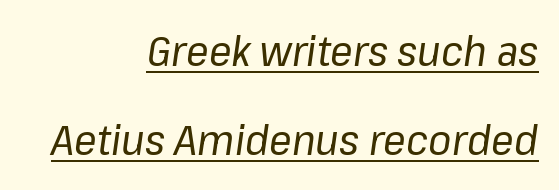
The image shows 42 px regular-weight type, italic (leaning right); set right-aligned, loose line spacing (2.13x), normal letter spacing, underlined; low stroke contrast and a medium x-height.
